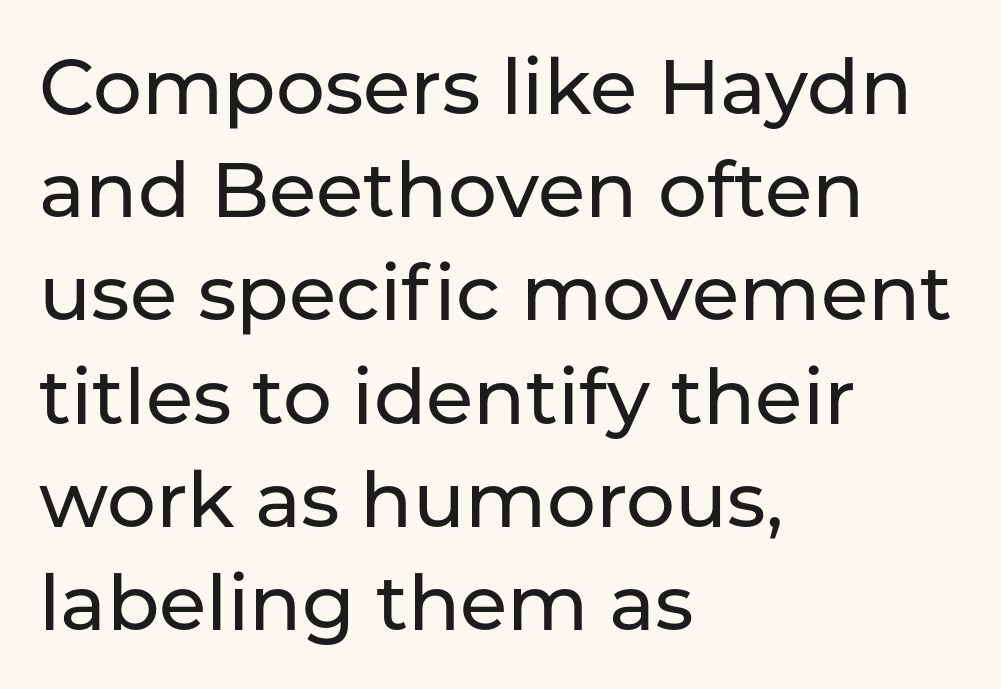
Q: Is the text italic (slanted)? A: No, it is upright.
Q: Is the typeface a serif or a sans-serif typeface? A: Sans-serif.
Q: Is the text underlined? A: No.
Q: How is the paragraph aligned? A: Left-aligned.
Q: Is the spacing between letters normal or unusually wide? A: Normal.
Q: Is the spacing between lines tight, normal or loose? A: Normal.
Q: Width (condensed, normal, or wide)? A: Normal.
Q: Stroke contrast? A: Low.
Q: x-height? A: Medium.
Q: Monospaced? A: No.
